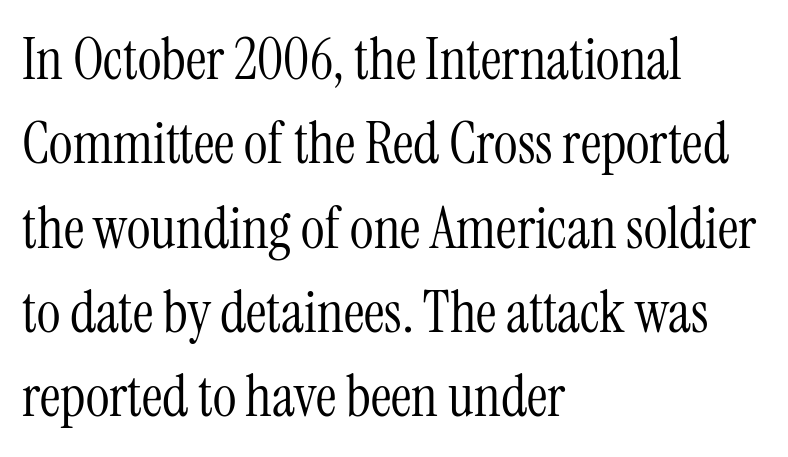
The image shows 57 px light, condensed serif type, upright; set left-aligned, normal line spacing (1.48x), normal letter spacing, not underlined; medium stroke contrast and a medium x-height.
